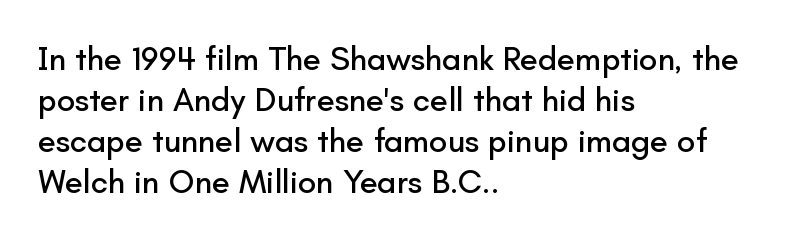
Q: Is the text italic (slanted)? A: No, it is upright.
Q: Is the typeface a serif or a sans-serif typeface? A: Sans-serif.
Q: Is the text underlined? A: No.
Q: How is the paragraph aligned? A: Left-aligned.
Q: Is the spacing between letters normal or unusually wide? A: Normal.
Q: Width (condensed, normal, or wide)? A: Normal.
Q: Stroke contrast? A: Low.
Q: x-height? A: Small.
Q: Monospaced? A: No.
